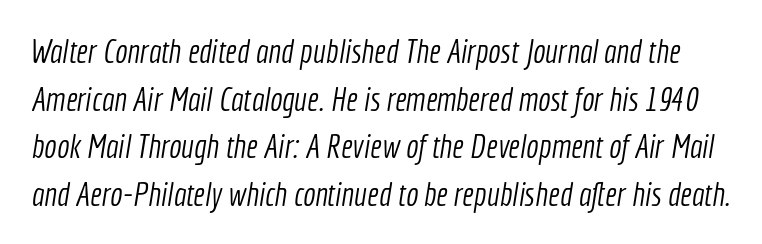
Just letters on the line, the space beneath them empty. Between one letter and the next there's only the usual sliver of space. The font is comparable to plain body text, perhaps lighter. The typeface chosen for these lines omits serifs.
